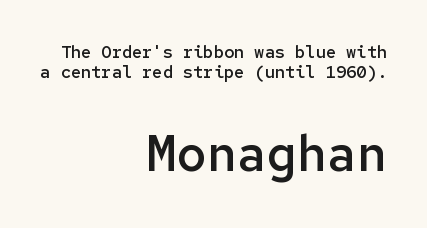
{"serif": "no", "italic": "no", "bold": "semi", "weight": "semibold", "width": "normal", "stroke_contrast": "low", "x_height": "medium", "monospaced": "yes", "underline": "no", "align": "right", "line_spacing_ratio": 1.18, "letter_spacing": "normal", "letter_spacing_em": 0.0, "larger_block": "second", "size_ratio": 2.94, "glyph_px": 50}
